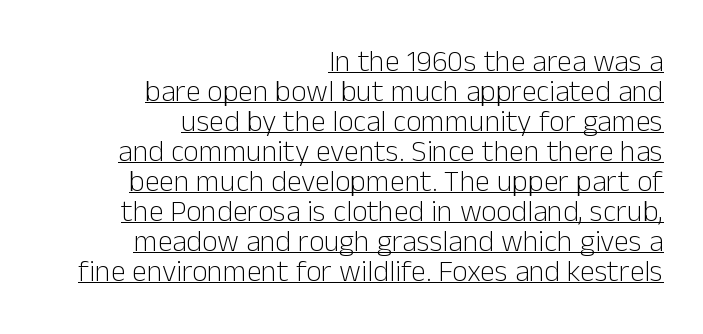
{"serif": "no", "italic": "no", "bold": "no", "weight": "light", "width": "normal", "stroke_contrast": "low", "x_height": "medium", "monospaced": "no", "underline": "yes", "align": "right", "line_spacing": "tight", "line_spacing_ratio": 1.0, "letter_spacing": "normal", "letter_spacing_em": 0.0, "glyph_px": 30}
